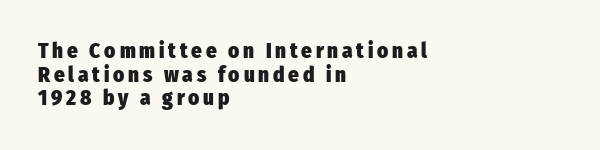
Q: Is the text bold? A: Yes.
Q: Is the text italic (slanted)? A: No, it is upright.
Q: Is the text underlined? A: No.
Q: How is the paragraph aligned? A: Left-aligned.
Q: Is the spacing between lines tight, normal or loose? A: Tight.
